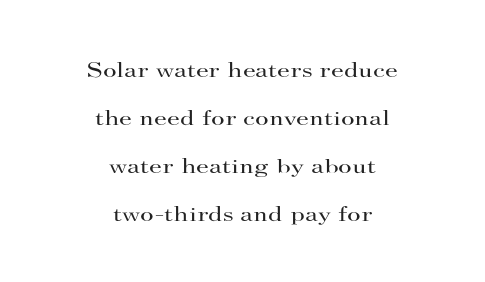
Ink coverage per letter is moderate at most. Only glyphs here, with clear space below each row. Upright lettering throughout. You could call the tracking neutral — neither tight nor loose. The paragraph shown floats in the horizontal middle. Line spacing here is loose.
